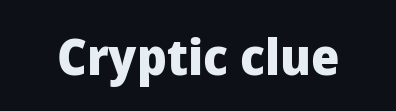
Q: Is the text bold? A: Yes.
Q: Is the text italic (slanted)? A: No, it is upright.
Q: Is the typeface a serif or a sans-serif typeface? A: Sans-serif.
Q: Is the text underlined? A: No.
Q: Is the spacing between letters normal or unusually wide? A: Normal.
Q: Width (condensed, normal, or wide)? A: Normal.
Q: Stroke contrast? A: Low.
Q: x-height? A: Medium.
Q: Monospaced? A: No.
